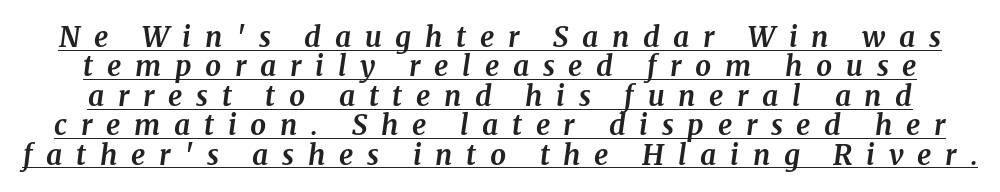
{"serif": "yes", "italic": "yes", "lean": "right", "slant_degrees": 8, "bold": "yes", "weight": "bold", "width": "normal", "stroke_contrast": "medium", "x_height": "medium", "monospaced": "no", "underline": "yes", "line_spacing": "tight", "line_spacing_ratio": 1.05, "letter_spacing": "wide", "letter_spacing_em": 0.49, "glyph_px": 28}
